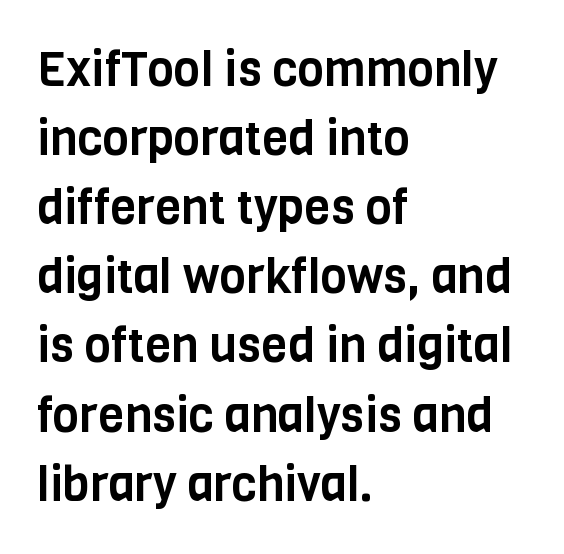
The image shows 48 px condensed sans-serif type, upright; set left-aligned, normal line spacing (1.44x), normal letter spacing, not underlined; low stroke contrast and a large x-height.
